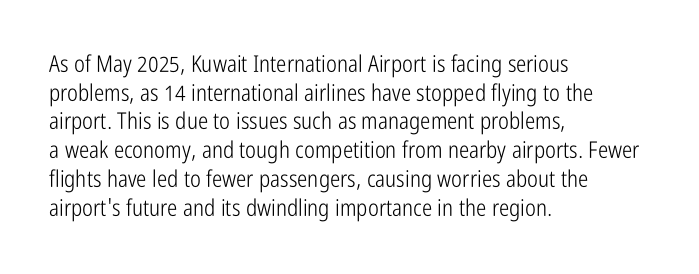
The image shows 23 px text type, upright; set left-aligned, normal line spacing (1.25x), normal letter spacing, not underlined.
